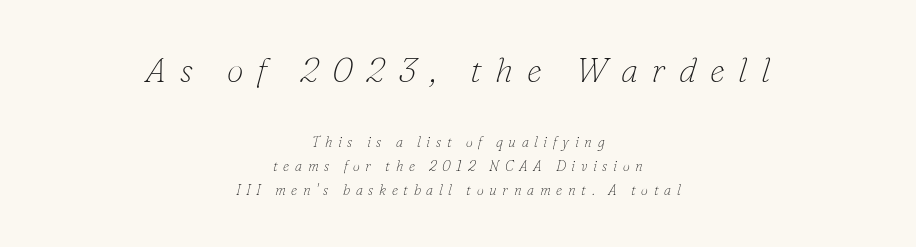
Q: Is the text bold? A: No.
Q: Is the text italic (slanted)? A: Yes, it leans right by about 16 degrees.
Q: Is the typeface a serif or a sans-serif typeface? A: Serif.
Q: Is the text underlined? A: No.
Q: How is the paragraph aligned? A: Centered.
Q: Is the spacing between letters normal or unusually wide? A: Unusually wide.
Q: Is the spacing between lines tight, normal or loose? A: Normal.
Q: Which block of text is set in a larger size, the first (top) or the second (bottom)? A: The first (top) one.
Q: Width (condensed, normal, or wide)? A: Normal.
Q: Stroke contrast? A: Low.
Q: x-height? A: Small.
Q: Monospaced? A: No.
